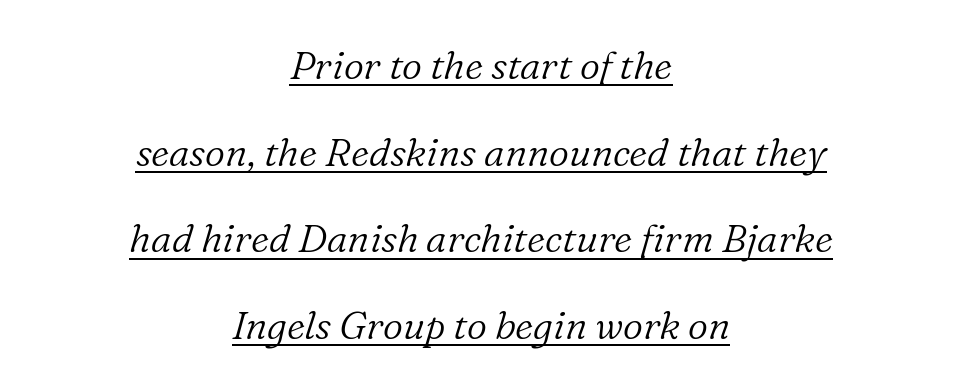
{"serif": "yes", "italic": "yes", "lean": "right", "slant_degrees": 16, "bold": "no", "weight": "light", "width": "normal", "stroke_contrast": "low", "x_height": "medium", "monospaced": "no", "underline": "yes", "align": "center", "line_spacing": "loose", "line_spacing_ratio": 2.22, "letter_spacing": "normal", "letter_spacing_em": 0.0, "glyph_px": 39}
